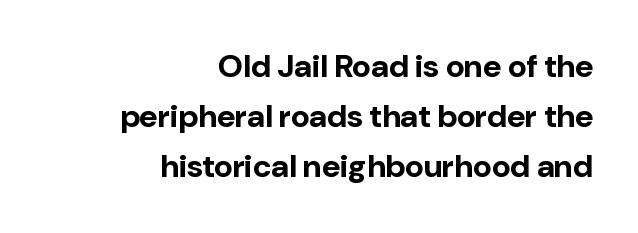
The image shows 32 px bold sans-serif type, upright; set right-aligned, normal line spacing (1.57x), normal letter spacing, not underlined; low stroke contrast and a medium x-height.
